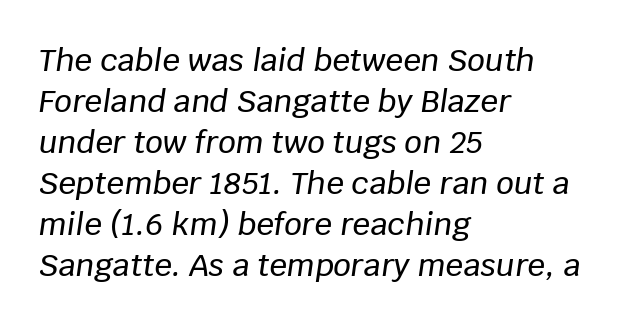
Q: Is the text italic (slanted)? A: Yes, it leans right by about 8 degrees.
Q: Is the text underlined? A: No.
Q: How is the paragraph aligned? A: Left-aligned.
Q: Is the spacing between letters normal or unusually wide? A: Normal.
Q: Is the spacing between lines tight, normal or loose? A: Normal.
Q: Width (condensed, normal, or wide)? A: Normal.
Q: Stroke contrast? A: Low.
Q: x-height? A: Large.
Q: Monospaced? A: No.
